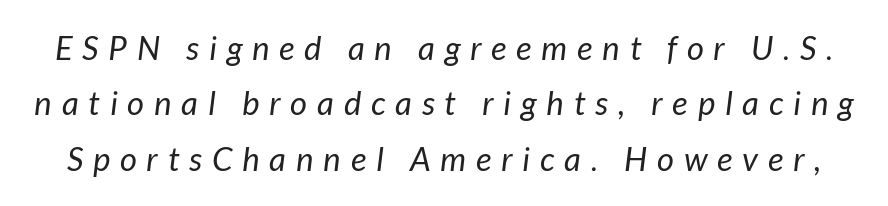
Q: Is the text bold? A: No.
Q: Is the text italic (slanted)? A: Yes, it leans right by about 7 degrees.
Q: Is the text underlined? A: No.
Q: Is the spacing between letters normal or unusually wide? A: Unusually wide.
Q: Is the spacing between lines tight, normal or loose? A: Normal.
Q: Width (condensed, normal, or wide)? A: Normal.
Q: Stroke contrast? A: Low.
Q: x-height? A: Medium.
Q: Monospaced? A: No.
